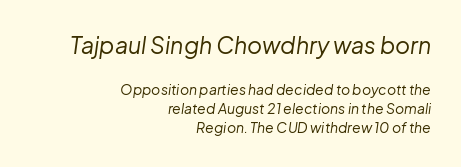
The image shows 23 px text type, italic (leaning right); set right-aligned, normal line spacing (1.36x), normal letter spacing, not underlined; the first (top) block is 1.64x larger.
